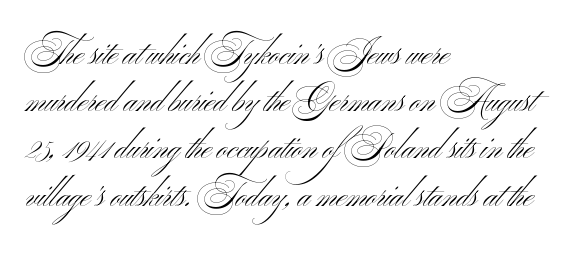
{"serif": "no", "bold": "no", "weight": "light", "width": "wide", "stroke_contrast": "medium", "x_height": "small", "monospaced": "no", "underline": "no", "align": "left", "line_spacing": "normal", "line_spacing_ratio": 1.43, "letter_spacing": "normal", "letter_spacing_em": 0.0, "glyph_px": 33}
